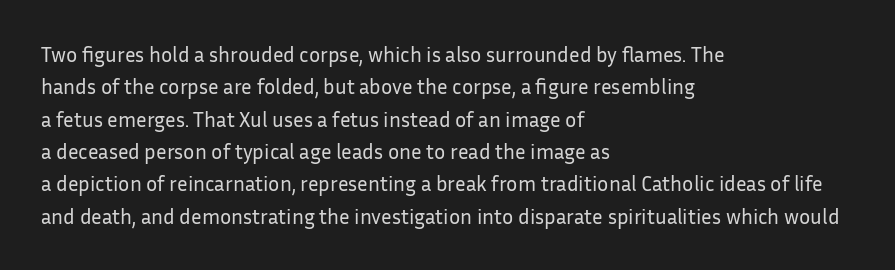
The image shows 21 px text type, upright; set left-aligned, normal line spacing (1.54x), normal letter spacing, not underlined.
